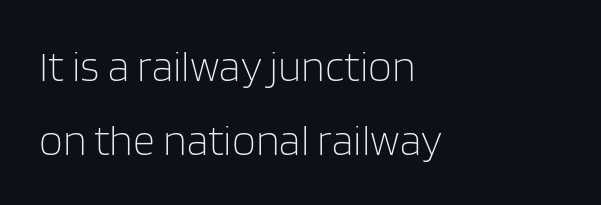
Q: Is the text bold? A: No.
Q: Is the text italic (slanted)? A: No, it is upright.
Q: Is the typeface a serif or a sans-serif typeface? A: Sans-serif.
Q: Is the text underlined? A: No.
Q: How is the paragraph aligned? A: Left-aligned.
Q: Is the spacing between letters normal or unusually wide? A: Normal.
Q: Width (condensed, normal, or wide)? A: Normal.
Q: Stroke contrast? A: Low.
Q: x-height? A: Large.
Q: Monospaced? A: No.
